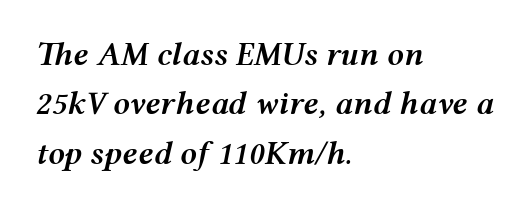
{"italic": "yes", "lean": "right", "slant_degrees": 12, "bold": "semi", "weight": "semibold", "width": "wide", "stroke_contrast": "medium", "x_height": "medium", "monospaced": "no", "underline": "no", "align": "left", "line_spacing": "normal", "line_spacing_ratio": 1.5, "letter_spacing": "normal", "letter_spacing_em": 0.0, "glyph_px": 33}
